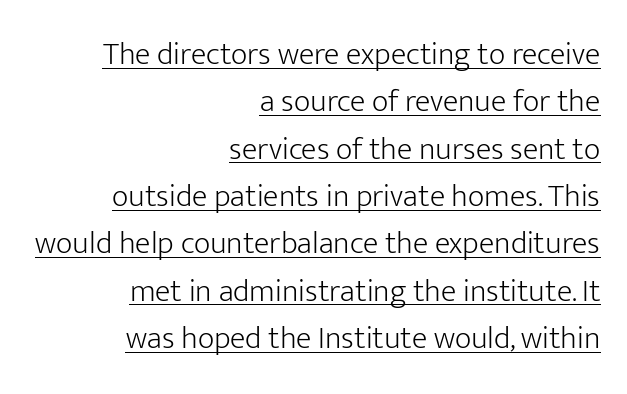
Every character sits straight up, as roman type does. Think of a printed novel: that variable character pitch is what you see here. Heft: none added — not bold. Nothing sits at the stroke ends, so this counts as sans-serif. The face used here is rendered with its standard letterfit. Leading: standard.
